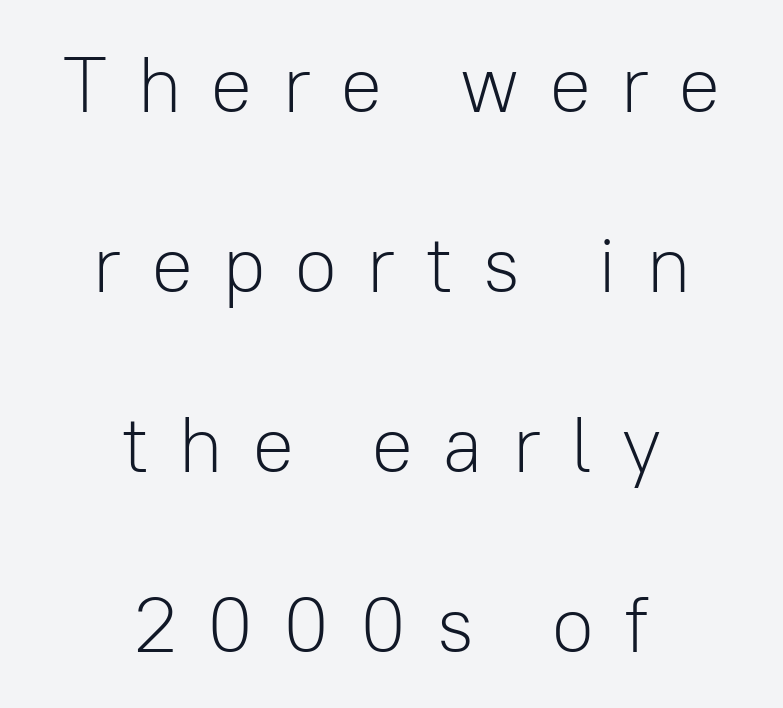
{"serif": "no", "italic": "no", "bold": "no", "weight": "light", "width": "normal", "stroke_contrast": "low", "x_height": "medium", "monospaced": "no", "underline": "no", "align": "center", "line_spacing": "loose", "line_spacing_ratio": 2.28, "letter_spacing": "wide", "letter_spacing_em": 0.36, "glyph_px": 79}
